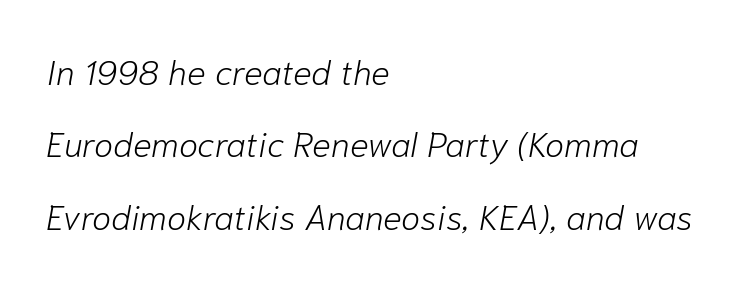
The image shows 35 px light type, italic (leaning right); set left-aligned, loose line spacing (2.07x), normal letter spacing, not underlined; low stroke contrast and a medium x-height.
